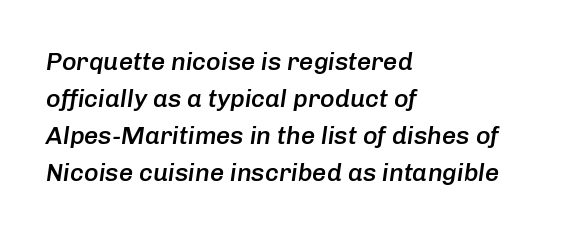
The image shows 25 px text type, italic (leaning right); set left-aligned, normal line spacing (1.48x), normal letter spacing, not underlined.
